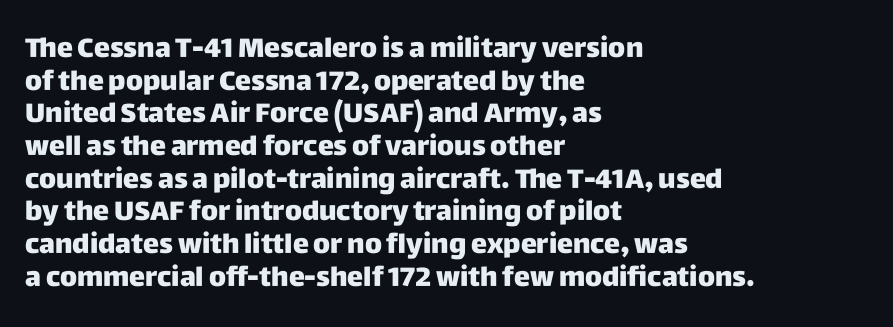
{"italic": "no", "bold": "yes", "underline": "no", "align": "left", "line_spacing_ratio": 1.21, "letter_spacing": "normal", "letter_spacing_em": 0.0, "glyph_px": 27}
